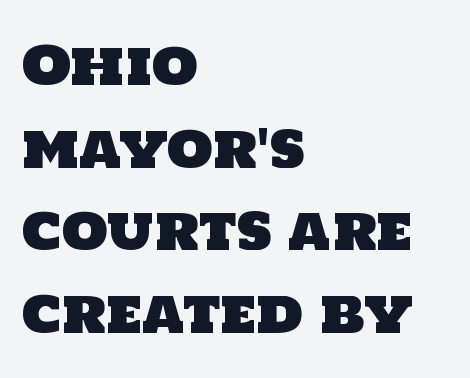
The vertical gap from one line to the next is medium. The specimen omits any rule beneath the text block's lines. Serif or sans? Sans — the stroke terminals are bare. How are the letters spaced? Ordinarily, with no added tracking. Note the varied advance widths — an 'i' is clearly narrower than an 'm'.
